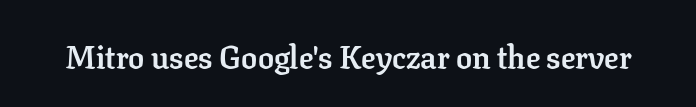
The image shows 32 px semibold serif type, upright; set normal letter spacing, not underlined; low stroke contrast and a medium x-height.
